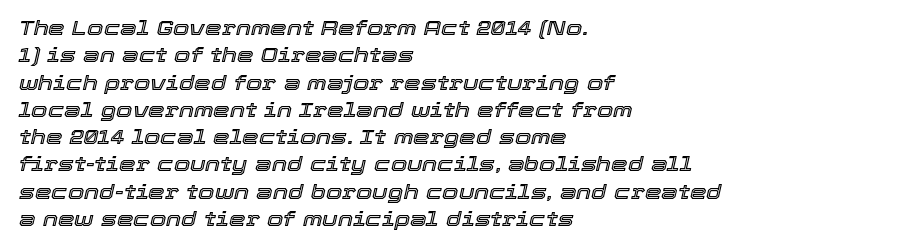
Q: Is the text italic (slanted)? A: Yes, it leans right by about 12 degrees.
Q: Is the text underlined? A: No.
Q: How is the paragraph aligned? A: Left-aligned.
Q: Is the spacing between letters normal or unusually wide? A: Normal.
Q: Is the spacing between lines tight, normal or loose? A: Normal.
